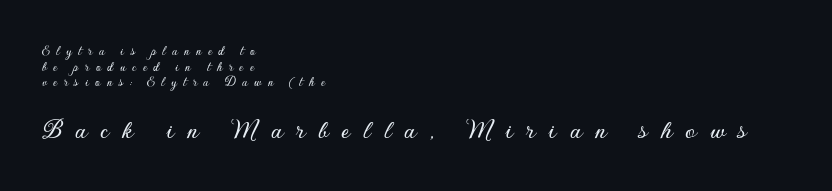
Q: Is the text italic (slanted)? A: Yes.
Q: Is the typeface a serif or a sans-serif typeface? A: Sans-serif.
Q: Is the text underlined? A: No.
Q: How is the paragraph aligned? A: Left-aligned.
Q: Is the spacing between letters normal or unusually wide? A: Unusually wide.
Q: Is the spacing between lines tight, normal or loose? A: Tight.
Q: Which block of text is set in a larger size, the first (top) or the second (bottom)? A: The second (bottom) one.
Q: Width (condensed, normal, or wide)? A: Normal.
Q: Stroke contrast? A: Low.
Q: x-height? A: Small.
Q: Monospaced? A: No.
